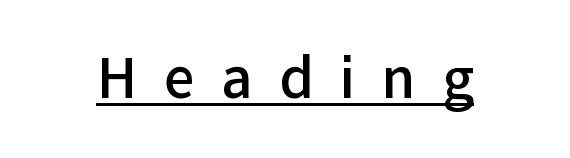
Caption: lettering with a line underneath. Is this a sans? Yes — the strokes have no serifs. The rendering uses a semibold face; strokes are thickened but not to full bold. If you drew a line through each stem, it would be perfectly vertical. A typesetter would call this proportional, since set widths differ per character. Display-style spreading of the glyphs; the letterfit is very open.
